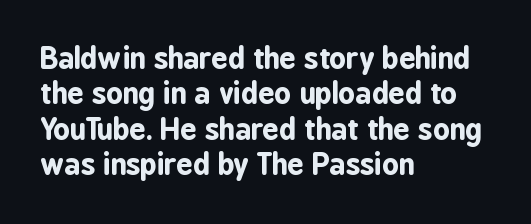
Q: Is the text bold? A: Yes.
Q: Is the text italic (slanted)? A: No, it is upright.
Q: Is the typeface a serif or a sans-serif typeface? A: Sans-serif.
Q: Is the text underlined? A: No.
Q: How is the paragraph aligned? A: Left-aligned.
Q: Is the spacing between letters normal or unusually wide? A: Normal.
Q: Width (condensed, normal, or wide)? A: Condensed.
Q: Stroke contrast? A: Low.
Q: x-height? A: Medium.
Q: Monospaced? A: No.
